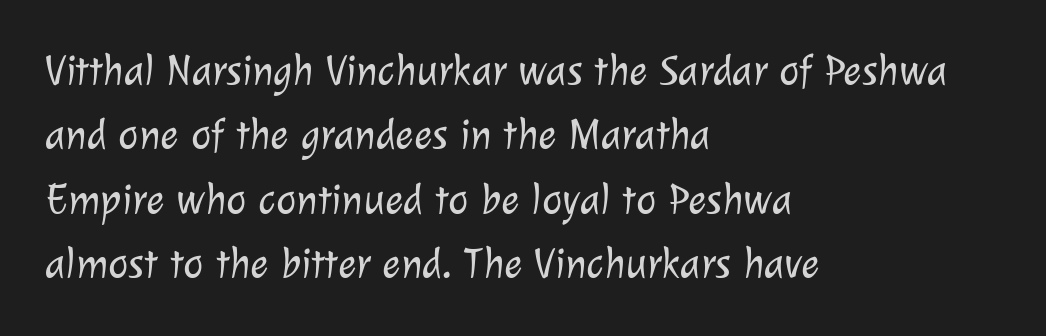
The image shows 43 px light sans-serif type; set left-aligned, normal line spacing (1.5x), normal letter spacing, not underlined; low stroke contrast and a medium x-height.
